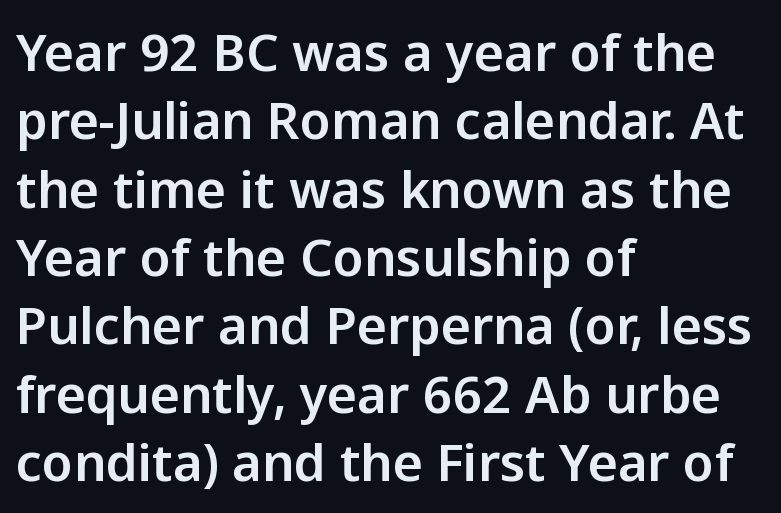
Caption: multi-line text, flush left, ragged right. Is this a fixed-width face? No — the glyphs have proportional, varying widths. Each word holds together tightly as a unit, with standard inter-letter gaps. Each letter's strokes conclude bluntly, with no projecting serifs. This is roman type, the default non-slanted kind.
